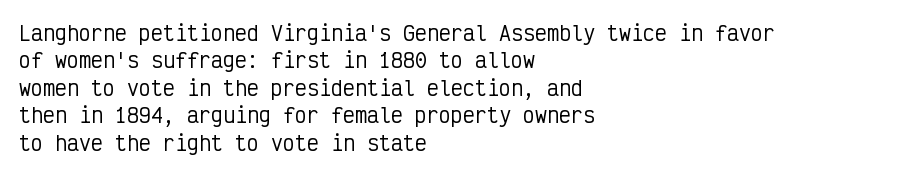
The specimen omits any rule beneath the text block's lines. The face used here is rendered with its standard letterfit. Posture: straight, roman, zero tilt. A student would call this left alignment; a typographer would say flush left, rag right. If you measured baseline to baseline, you'd find a middling distance.
